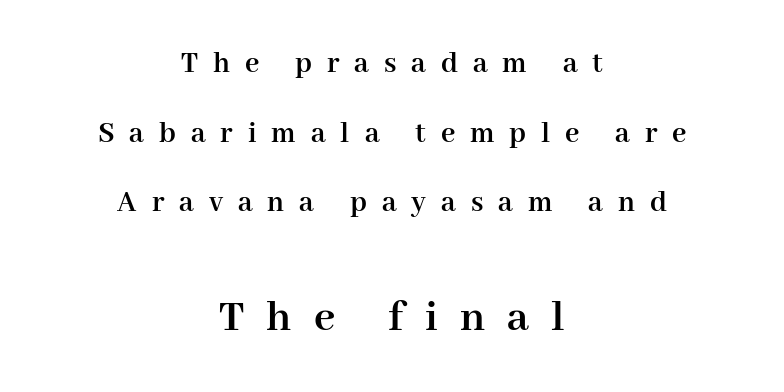
The image shows 46 px semibold serif type, upright; set centered, loose line spacing (2.25x), unusually wide letter spacing (+0.48 em), not underlined; the second (bottom) block is 1.48x larger; high stroke contrast and a medium x-height.
